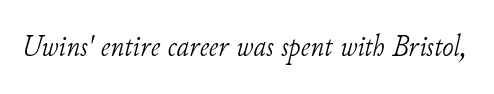
Every character sits at an angle, as italics do. These lines are composed in type with serifs. The rendering uses natural spacing where letterforms have individual widths. Ink coverage per letter is moderate at most. The strip under each line holds only bare page. Spacing between characters is what you'd get straight out of the box.
